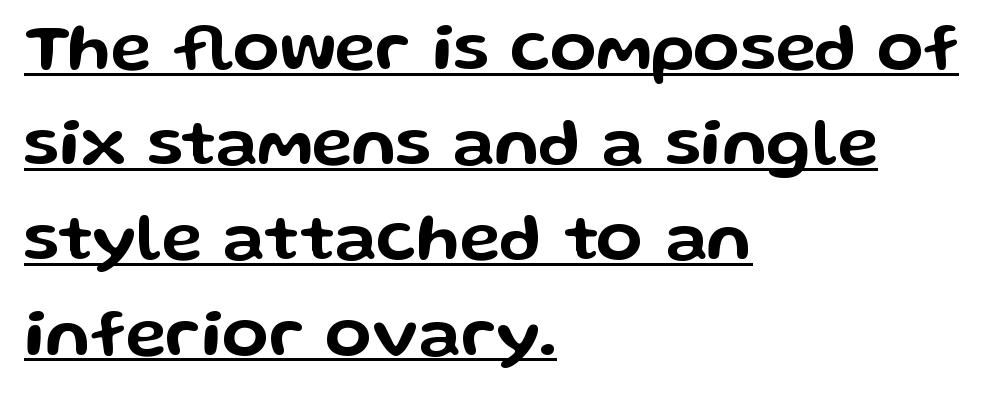
Q: Is the text italic (slanted)? A: No, it is upright.
Q: Is the typeface a serif or a sans-serif typeface? A: Sans-serif.
Q: Is the text underlined? A: Yes.
Q: How is the paragraph aligned? A: Left-aligned.
Q: Is the spacing between letters normal or unusually wide? A: Normal.
Q: Is the spacing between lines tight, normal or loose? A: Normal.
Q: Width (condensed, normal, or wide)? A: Wide.
Q: Stroke contrast? A: Low.
Q: x-height? A: Medium.
Q: Monospaced? A: No.
